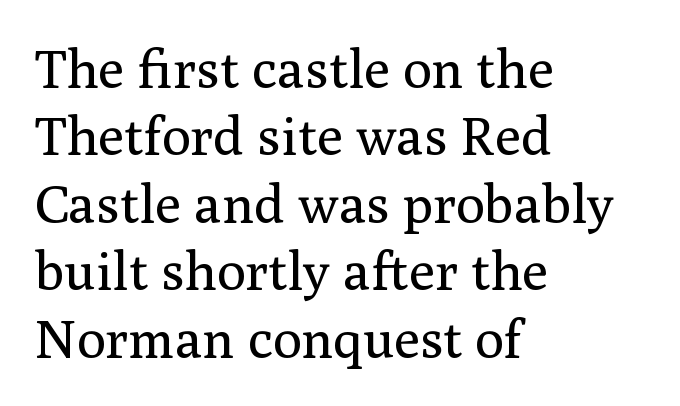
The image shows 54 px regular-weight serif type, upright; set left-aligned, normal line spacing (1.25x), normal letter spacing, not underlined; medium stroke contrast and a medium x-height.
